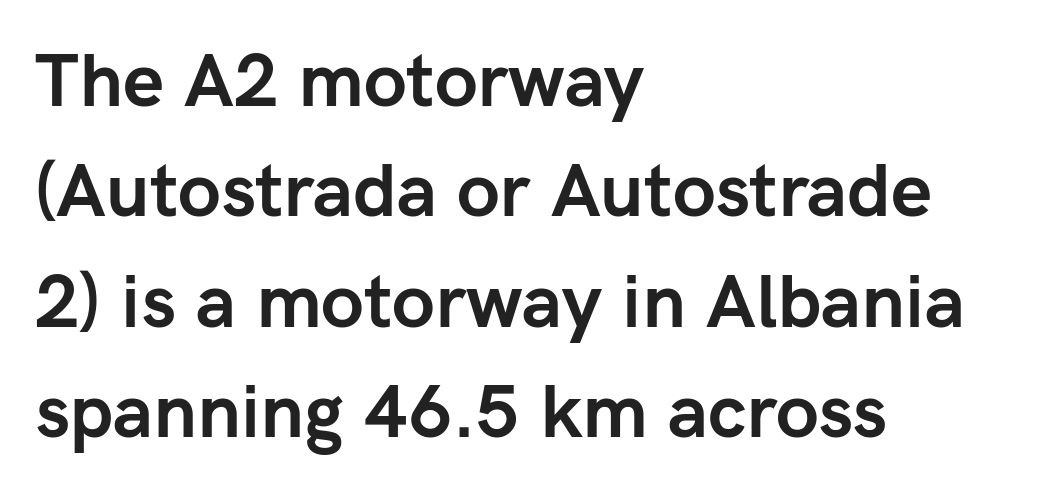
{"serif": "no", "italic": "no", "bold": "yes", "weight": "semibold", "width": "normal", "stroke_contrast": "low", "x_height": "medium", "monospaced": "no", "underline": "no", "align": "left", "line_spacing": "normal", "line_spacing_ratio": 1.49, "letter_spacing": "normal", "letter_spacing_em": 0.0, "glyph_px": 74}
